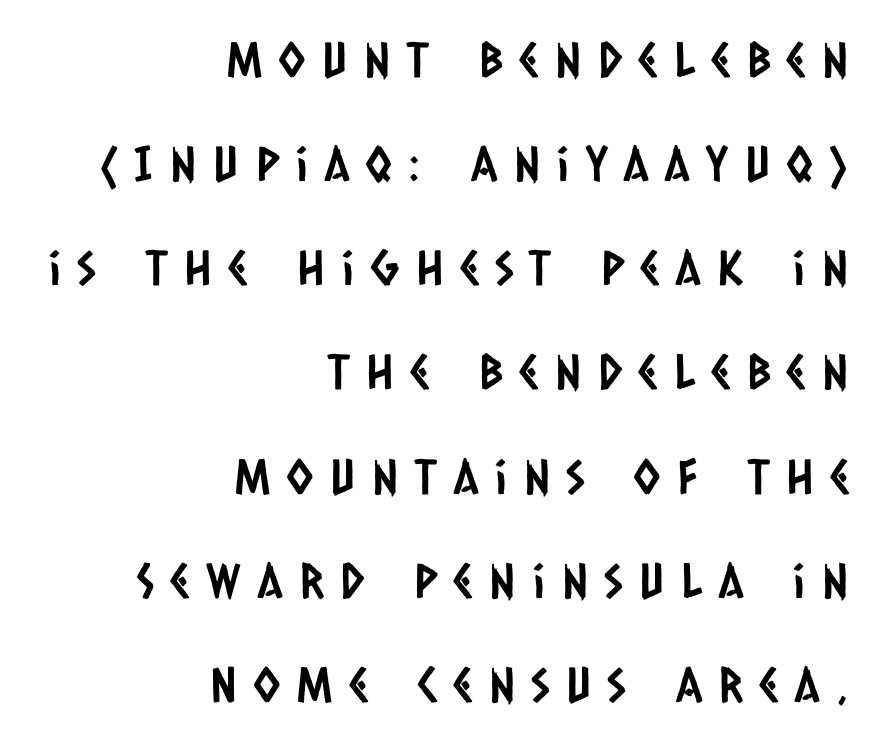
The image shows 48 px condensed sans-serif type; set right-aligned, loose line spacing (2.17x), unusually wide letter spacing (+0.35 em), not underlined; low stroke contrast and a large x-height.
